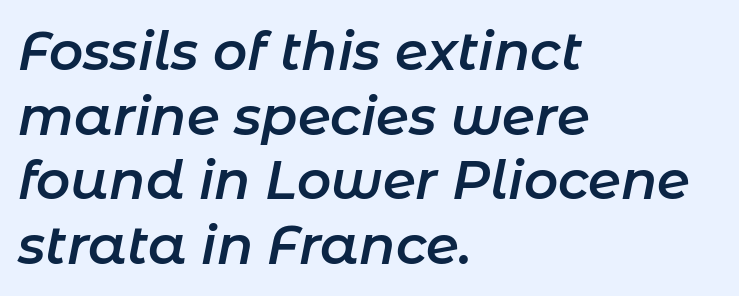
{"italic": "yes", "lean": "right", "slant_degrees": 11, "bold": "semi", "weight": "semibold", "width": "normal", "stroke_contrast": "low", "x_height": "medium", "monospaced": "no", "underline": "no", "align": "left", "line_spacing_ratio": 1.22, "letter_spacing": "normal", "letter_spacing_em": 0.0, "glyph_px": 53}
